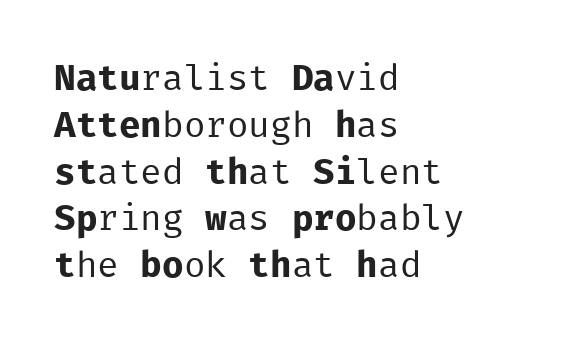
Rule under the text: the space is simply empty. Unlike a traditional serif, this face leaves its strokes unadorned. Unlike italic type, these characters show no tilt at all. Each line starts at the same left margin while the right side varies. Does the leading feel generous? No, just average.
